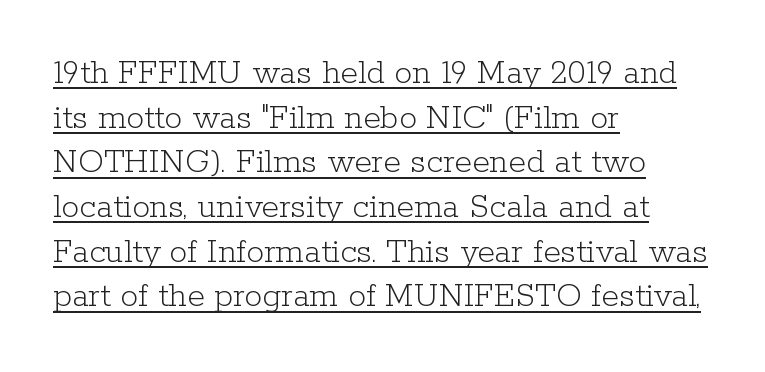
The image shows 36 px light serif type, upright; set left-aligned, line spacing 1.24x, normal letter spacing, underlined; low stroke contrast and a medium x-height.
